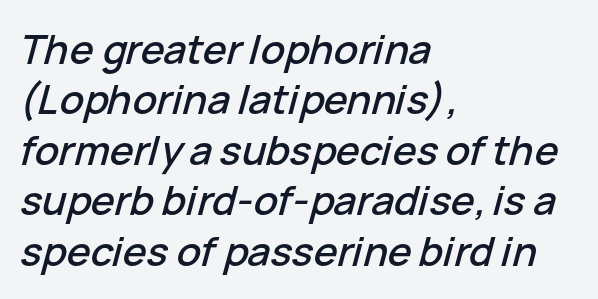
Character widths vary here, with narrow letters taking less room than wide ones. You can tell it's italic because the verticals aren't actually vertical. Each new line begins a customary step beneath the previous one. Nobody touched the tracking dial on this one.
